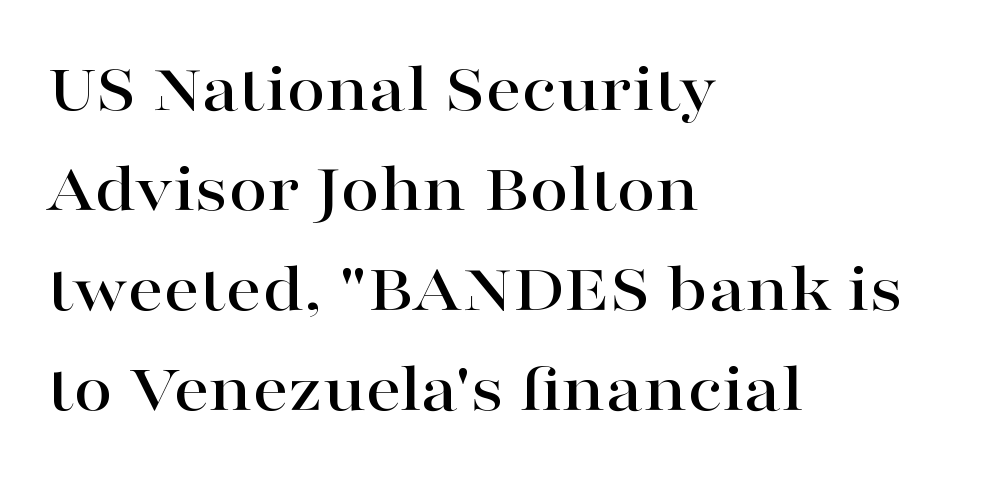
Q: Is the text italic (slanted)? A: No, it is upright.
Q: Is the typeface a serif or a sans-serif typeface? A: Serif.
Q: Is the text underlined? A: No.
Q: How is the paragraph aligned? A: Left-aligned.
Q: Is the spacing between letters normal or unusually wide? A: Normal.
Q: Is the spacing between lines tight, normal or loose? A: Normal.
Q: Width (condensed, normal, or wide)? A: Wide.
Q: Stroke contrast? A: High.
Q: x-height? A: Medium.
Q: Monospaced? A: No.
